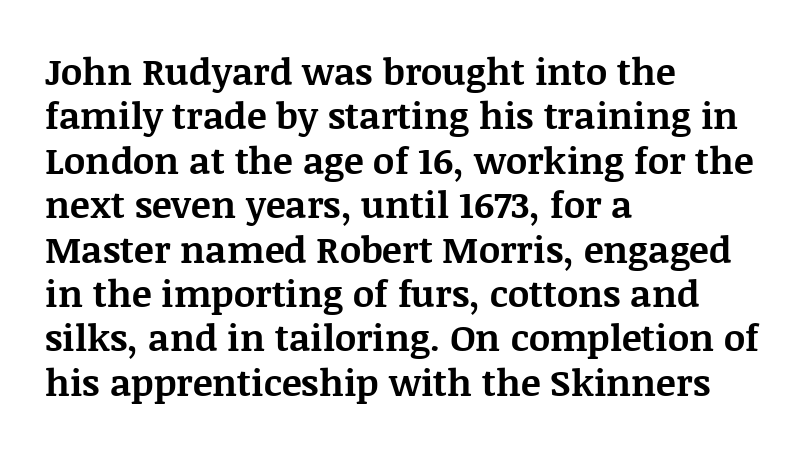
Q: Is the text bold? A: Yes.
Q: Is the text italic (slanted)? A: No, it is upright.
Q: Is the typeface a serif or a sans-serif typeface? A: Serif.
Q: Is the text underlined? A: No.
Q: How is the paragraph aligned? A: Left-aligned.
Q: Is the spacing between letters normal or unusually wide? A: Normal.
Q: Width (condensed, normal, or wide)? A: Normal.
Q: Stroke contrast? A: Medium.
Q: x-height? A: Large.
Q: Monospaced? A: No.
